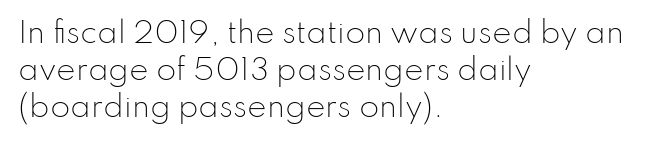
Q: Is the text bold? A: No.
Q: Is the text italic (slanted)? A: No, it is upright.
Q: Is the typeface a serif or a sans-serif typeface? A: Sans-serif.
Q: Is the text underlined? A: No.
Q: How is the paragraph aligned? A: Left-aligned.
Q: Is the spacing between letters normal or unusually wide? A: Normal.
Q: Is the spacing between lines tight, normal or loose? A: Normal.
Q: Width (condensed, normal, or wide)? A: Normal.
Q: Stroke contrast? A: Low.
Q: x-height? A: Small.
Q: Monospaced? A: No.
